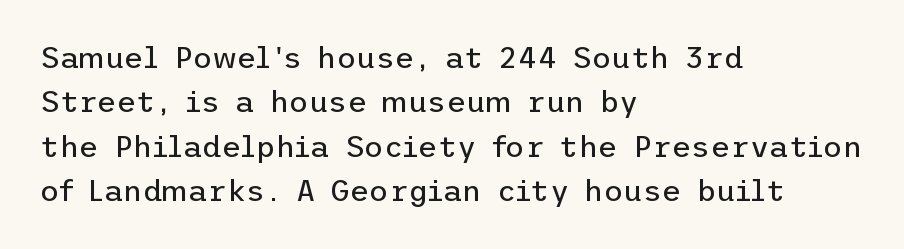
{"serif": "no", "italic": "no", "bold": "no", "weight": "regular", "width": "normal", "stroke_contrast": "low", "x_height": "medium", "underline": "no", "align": "left", "line_spacing": "normal", "line_spacing_ratio": 1.48, "letter_spacing": "normal", "letter_spacing_em": 0.0, "glyph_px": 30}
